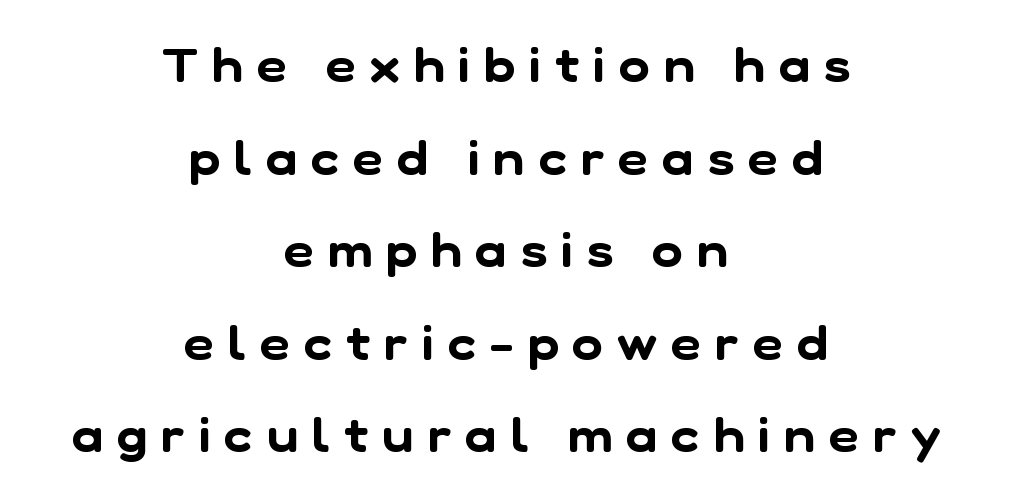
Q: Is the typeface a serif or a sans-serif typeface? A: Sans-serif.
Q: Is the text underlined? A: No.
Q: How is the paragraph aligned? A: Centered.
Q: Is the spacing between letters normal or unusually wide? A: Unusually wide.
Q: Is the spacing between lines tight, normal or loose? A: Loose.
Q: Width (condensed, normal, or wide)? A: Normal.
Q: Stroke contrast? A: Low.
Q: x-height? A: Medium.
Q: Monospaced? A: No.
